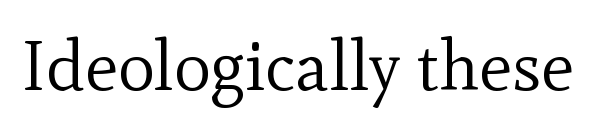
Q: Is the text bold? A: No.
Q: Is the text italic (slanted)? A: No, it is upright.
Q: Is the typeface a serif or a sans-serif typeface? A: Serif.
Q: Is the text underlined? A: No.
Q: Is the spacing between letters normal or unusually wide? A: Normal.
Q: Width (condensed, normal, or wide)? A: Normal.
Q: x-height? A: Small.
Q: Monospaced? A: No.
